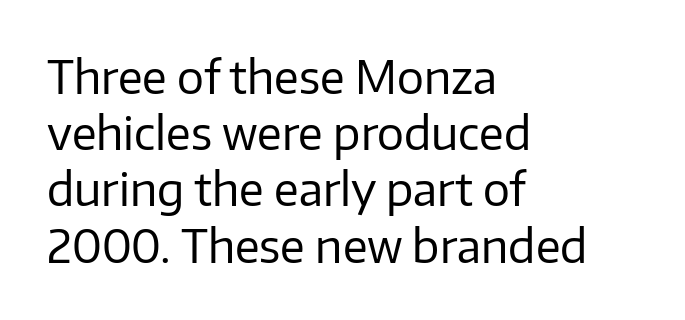
The image shows 45 px regular-weight sans-serif type, upright; set left-aligned, normal line spacing (1.25x), normal letter spacing, not underlined; low stroke contrast and a medium x-height.
